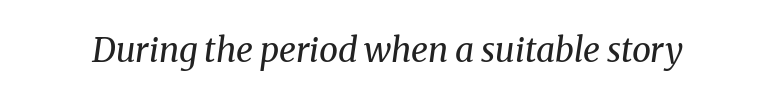
Q: Is the text bold? A: No.
Q: Is the text italic (slanted)? A: Yes, it leans right by about 8 degrees.
Q: Is the typeface a serif or a sans-serif typeface? A: Serif.
Q: Is the text underlined? A: No.
Q: Is the spacing between letters normal or unusually wide? A: Normal.
Q: Width (condensed, normal, or wide)? A: Normal.
Q: Stroke contrast? A: Medium.
Q: x-height? A: Medium.
Q: Monospaced? A: No.
